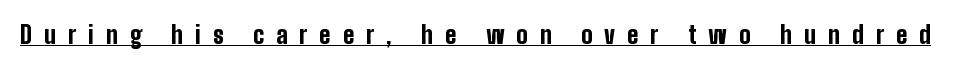
{"italic": "no", "bold": "yes", "underline": "yes", "letter_spacing": "wide", "letter_spacing_em": 0.5, "glyph_px": 24}
